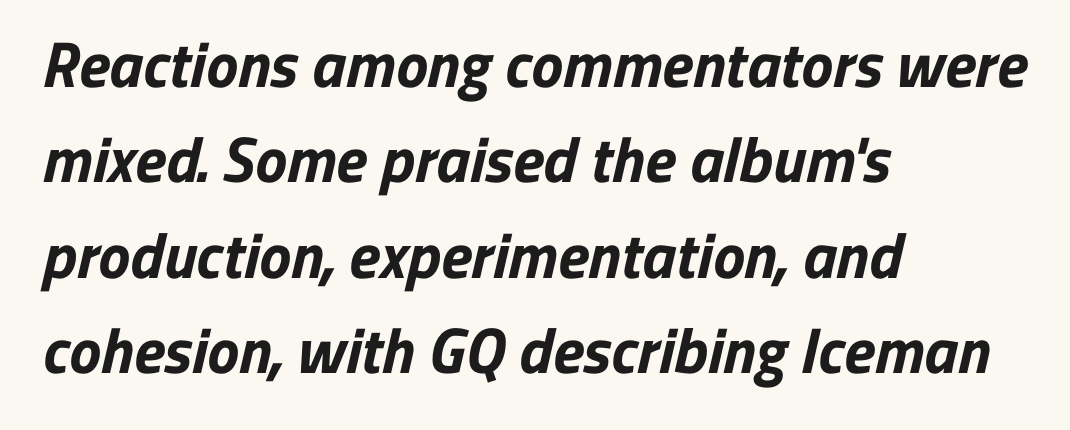
Any mark beneath the type? The region is blank. Regular leading. The passage shown is typed in a proportional face where columns would drift. The text was rendered using a sans face with plain stroke endings. A dark, heavy texture on the line: the type is bold.
